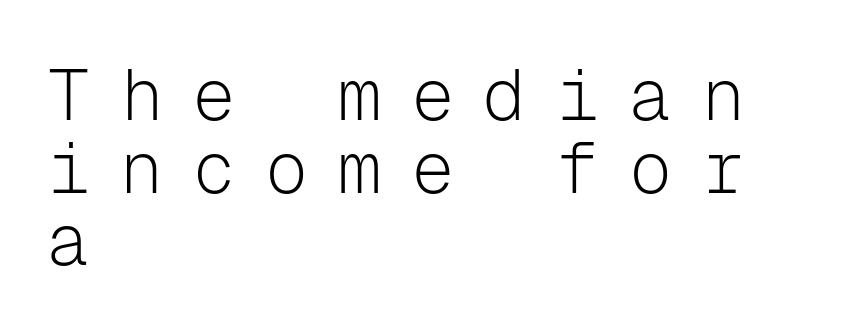
The image shows 72 px light sans-serif type, upright, monospaced; set left-aligned, tight line spacing (1.01x), unusually wide letter spacing (+0.41 em), not underlined; low stroke contrast and a medium x-height.
